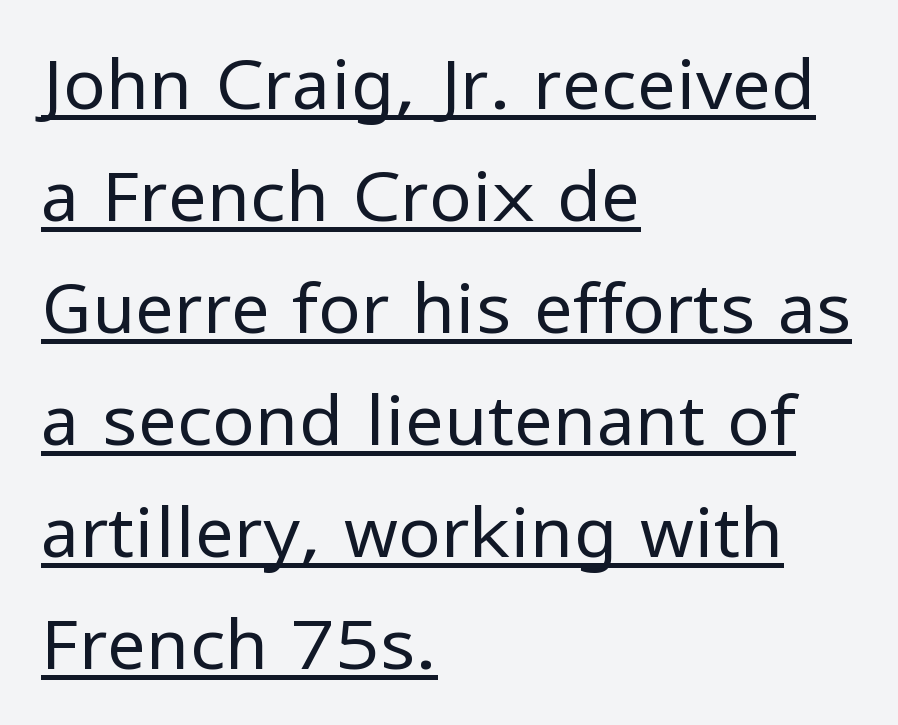
The image shows 70 px regular-weight sans-serif type, upright; set left-aligned, normal line spacing (1.6x), normal letter spacing, underlined; low stroke contrast and a medium x-height.
